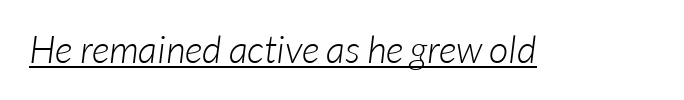
Q: Is the text bold? A: No.
Q: Is the typeface a serif or a sans-serif typeface? A: Sans-serif.
Q: Is the text underlined? A: Yes.
Q: Is the spacing between letters normal or unusually wide? A: Normal.
Q: Width (condensed, normal, or wide)? A: Normal.
Q: Stroke contrast? A: Low.
Q: x-height? A: Medium.
Q: Monospaced? A: No.
